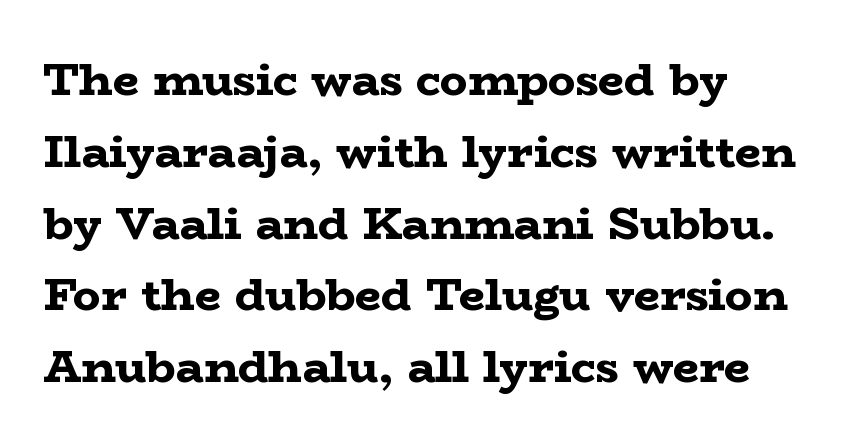
Q: Is the text bold? A: Yes.
Q: Is the text italic (slanted)? A: No, it is upright.
Q: Is the typeface a serif or a sans-serif typeface? A: Serif.
Q: Is the text underlined? A: No.
Q: How is the paragraph aligned? A: Left-aligned.
Q: Is the spacing between letters normal or unusually wide? A: Normal.
Q: Is the spacing between lines tight, normal or loose? A: Normal.
Q: Width (condensed, normal, or wide)? A: Wide.
Q: Stroke contrast? A: Low.
Q: x-height? A: Medium.
Q: Monospaced? A: No.
